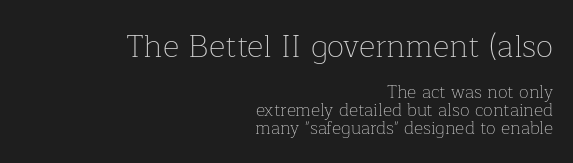
The horizontal fit of the characters is conventional and even. Reading down the column, the eye jumps only a short way to each next line. Descenders hang freely into open space. Right-aligned paragraph, ragged on the left. A quiet, ordinary-to-light weight characterises the typeface.
